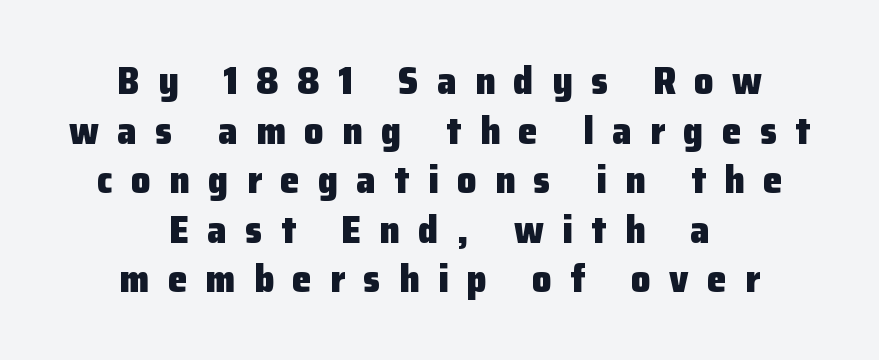
The image shows 39 px heavy sans-serif type, upright; set centered, normal line spacing (1.27x), unusually wide letter spacing (+0.47 em), not underlined; low stroke contrast and a medium x-height.
